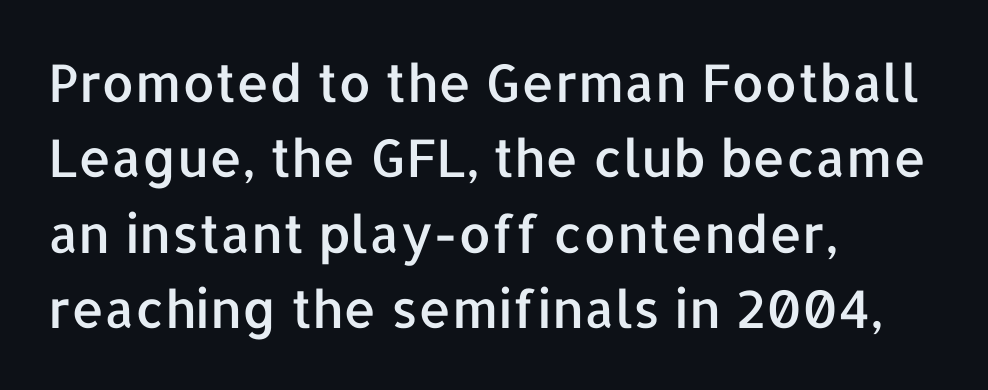
{"serif": "no", "italic": "no", "width": "normal", "stroke_contrast": "low", "x_height": "medium", "monospaced": "no", "underline": "no", "align": "left", "line_spacing": "normal", "line_spacing_ratio": 1.45, "letter_spacing": "normal", "letter_spacing_em": 0.0, "glyph_px": 52}
